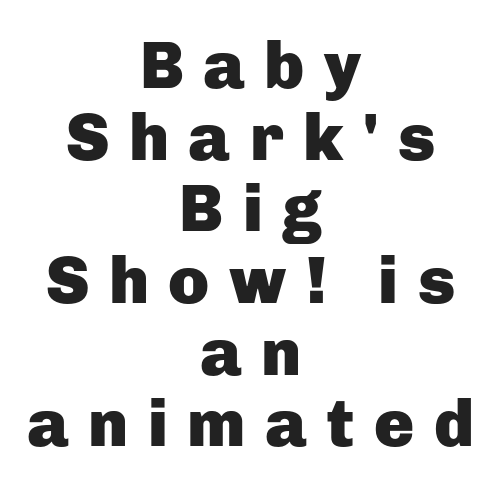
The image shows 67 px heavy sans-serif type, upright; set centered, tight line spacing (1.07x), unusually wide letter spacing (+0.29 em), not underlined; low stroke contrast and a medium x-height.
